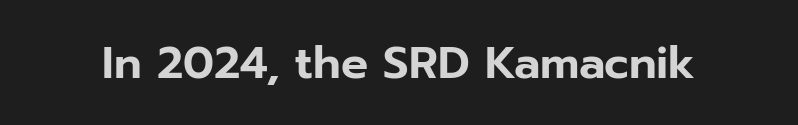
{"serif": "no", "italic": "no", "width": "normal", "stroke_contrast": "low", "x_height": "medium", "monospaced": "no", "underline": "no", "letter_spacing": "normal", "letter_spacing_em": 0.0, "glyph_px": 45}
